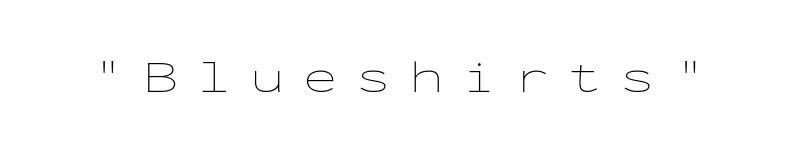
Q: Is the text bold? A: No.
Q: Is the text italic (slanted)? A: No, it is upright.
Q: Is the text underlined? A: No.
Q: Is the spacing between letters normal or unusually wide? A: Unusually wide.
Q: Width (condensed, normal, or wide)? A: Wide.
Q: Stroke contrast? A: Low.
Q: x-height? A: Medium.
Q: Monospaced? A: Yes.
